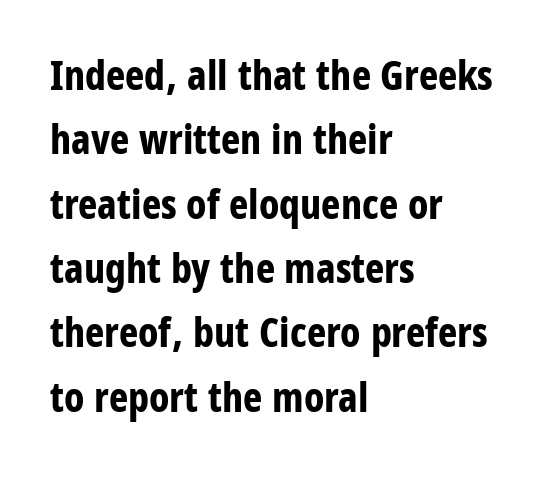
{"serif": "no", "italic": "no", "bold": "yes", "weight": "bold", "width": "condensed", "stroke_contrast": "low", "x_height": "large", "monospaced": "no", "underline": "no", "align": "left", "line_spacing": "normal", "line_spacing_ratio": 1.57, "letter_spacing": "normal", "letter_spacing_em": 0.0, "glyph_px": 41}
